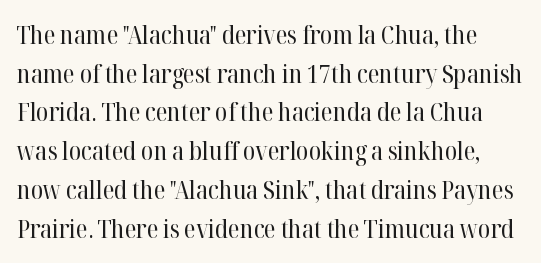
The image shows 25 px text type, upright; set normal line spacing (1.55x), normal letter spacing, not underlined.
